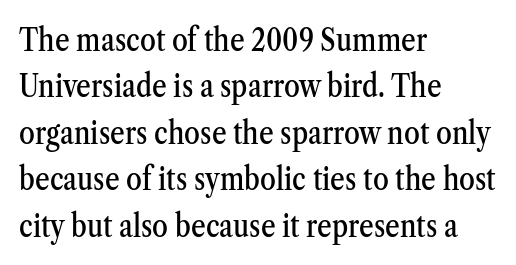
{"serif": "yes", "italic": "no", "width": "condensed", "stroke_contrast": "medium", "x_height": "medium", "monospaced": "no", "underline": "no", "align": "left", "line_spacing": "normal", "line_spacing_ratio": 1.45, "letter_spacing": "normal", "letter_spacing_em": 0.0, "glyph_px": 32}
